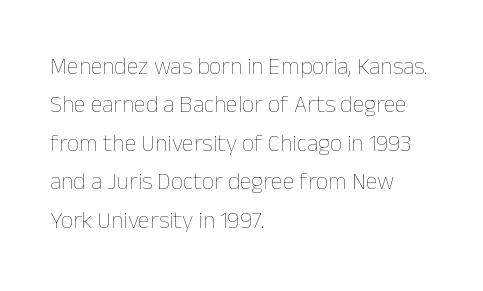
{"italic": "no", "bold": "no", "underline": "no", "align": "left", "line_spacing": "normal", "line_spacing_ratio": 1.6, "letter_spacing": "normal", "letter_spacing_em": 0.0, "glyph_px": 24}
